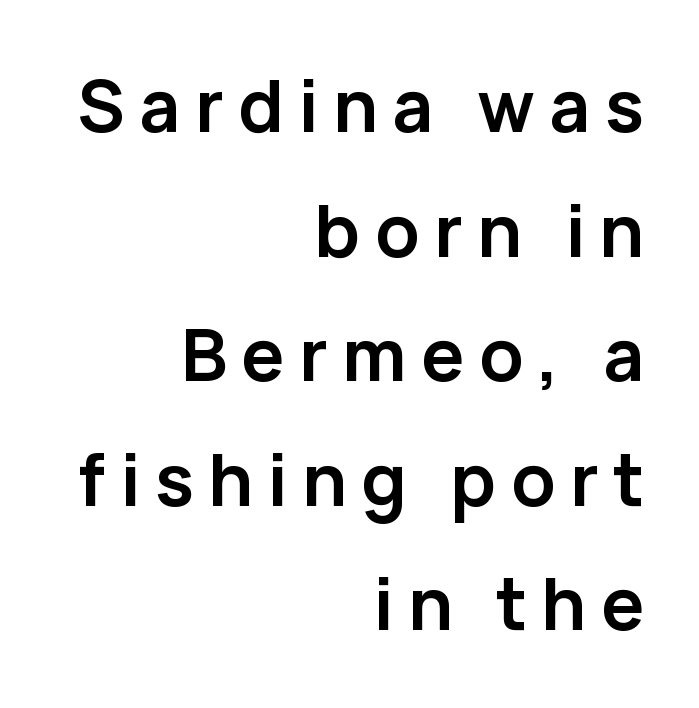
{"serif": "no", "italic": "no", "bold": "yes", "weight": "semibold", "width": "normal", "stroke_contrast": "low", "x_height": "medium", "monospaced": "no", "underline": "no", "align": "right", "line_spacing_ratio": 1.73, "letter_spacing": "wide", "letter_spacing_em": 0.2, "glyph_px": 72}
